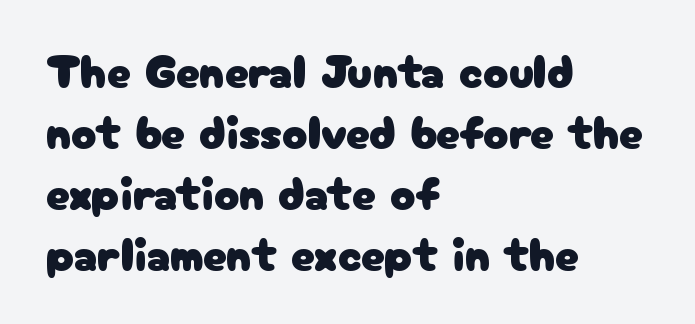
Anything drawn beneath the words? Only blank space. Successive baselines arrive at the customary interval. Alignment: flush left. Vertical strokes here are truly vertical. You could not count columns in this text — the font is proportionally spaced. This is sans-serif lettering, the kind often seen on screens and signage.
